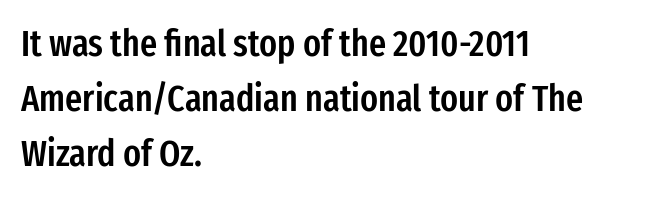
Q: Is the text bold? A: Semi-bold.
Q: Is the text italic (slanted)? A: No, it is upright.
Q: Is the typeface a serif or a sans-serif typeface? A: Sans-serif.
Q: Is the text underlined? A: No.
Q: How is the paragraph aligned? A: Left-aligned.
Q: Is the spacing between letters normal or unusually wide? A: Normal.
Q: Is the spacing between lines tight, normal or loose? A: Normal.
Q: Width (condensed, normal, or wide)? A: Condensed.
Q: Stroke contrast? A: Low.
Q: x-height? A: Medium.
Q: Monospaced? A: No.
